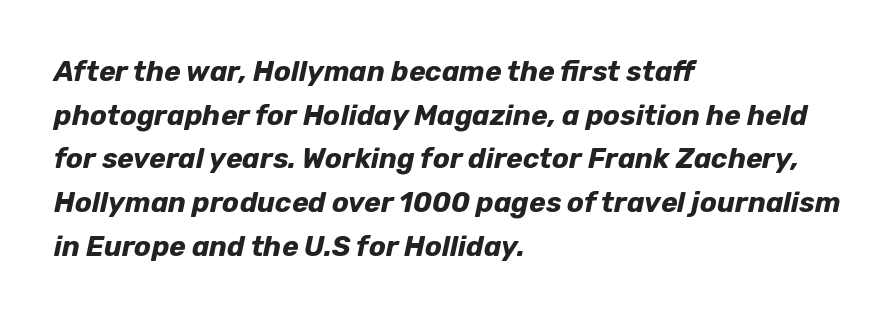
The image shows 28 px bold type, italic (leaning right); set left-aligned, normal line spacing (1.56x), normal letter spacing, not underlined; low stroke contrast and a medium x-height.
